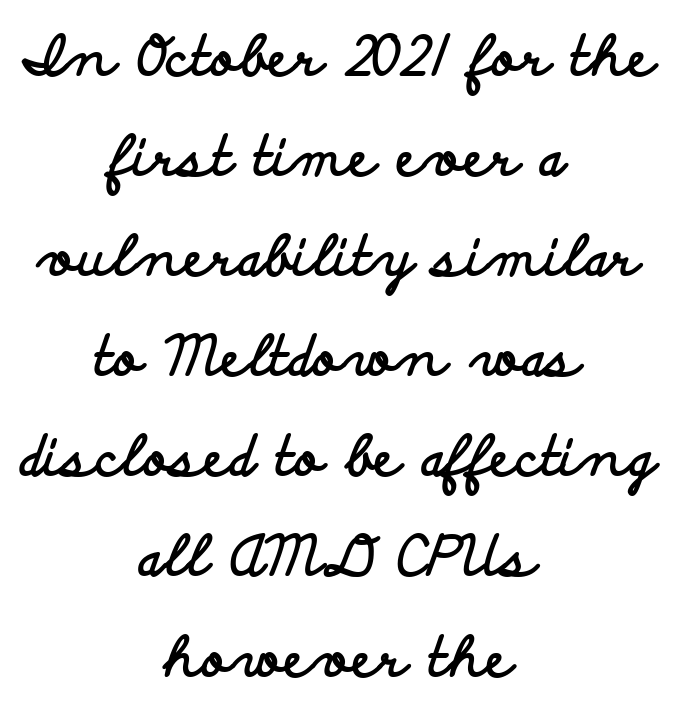
{"serif": "no", "bold": "yes", "weight": "bold", "width": "wide", "stroke_contrast": "low", "x_height": "small", "monospaced": "no", "underline": "no", "align": "center", "line_spacing_ratio": 1.82, "letter_spacing": "normal", "letter_spacing_em": 0.0, "glyph_px": 55}
